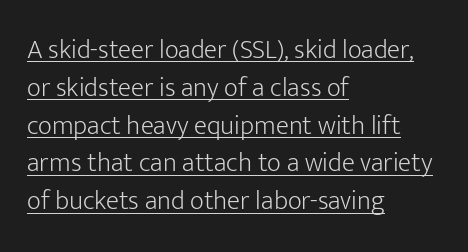
The image shows 27 px text type, upright; set left-aligned, normal line spacing (1.4x), normal letter spacing, underlined.
